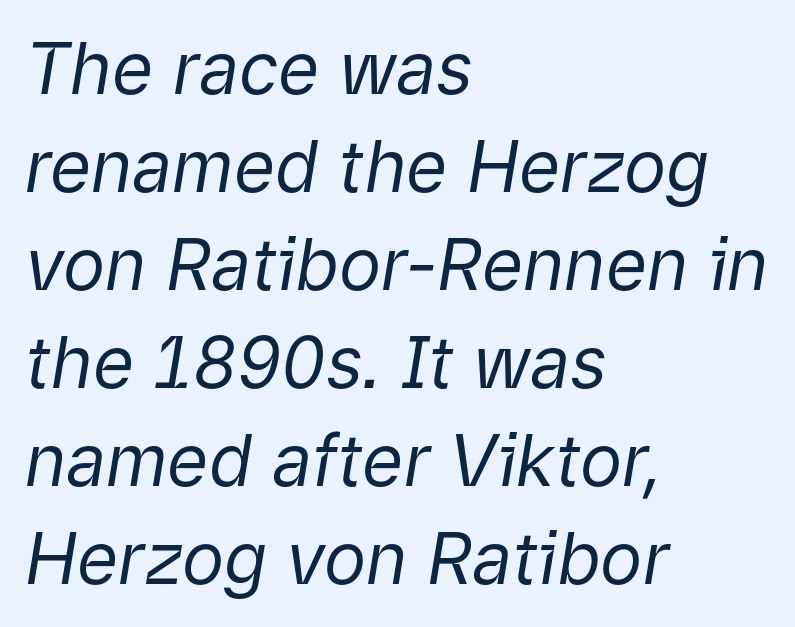
This is oblique type, the kind used for emphasis or titles. Glyph-to-glyph distance matches everyday printed text. Nobody drew a line under any word here. Compared with a centered layout, this one pins lines to the left instead. Proportional: the letters do not fall into vertical columns.
